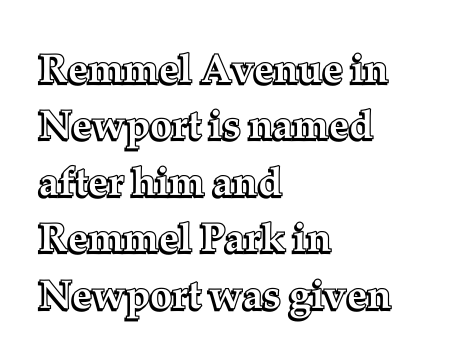
{"italic": "no", "width": "normal", "x_height": "medium", "monospaced": "no", "underline": "no", "align": "left", "line_spacing": "normal", "line_spacing_ratio": 1.41, "letter_spacing": "normal", "letter_spacing_em": 0.0, "glyph_px": 40}
